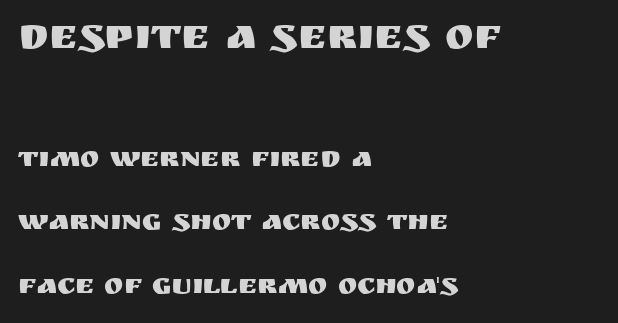
The image shows 43 px sans-serif type, upright; set left-aligned, loose line spacing (2.18x), normal letter spacing, not underlined; the first (top) block is 1.48x larger; medium stroke contrast and a large x-height.
